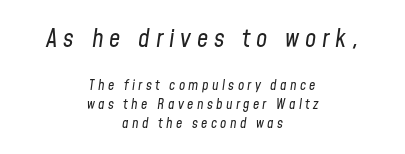
{"italic": "yes", "lean": "right", "slant_degrees": 8, "bold": "no", "underline": "no", "align": "center", "line_spacing": "normal", "line_spacing_ratio": 1.35, "letter_spacing": "wide", "letter_spacing_em": 0.24, "larger_block": "first", "size_ratio": 1.79, "glyph_px": 25}
